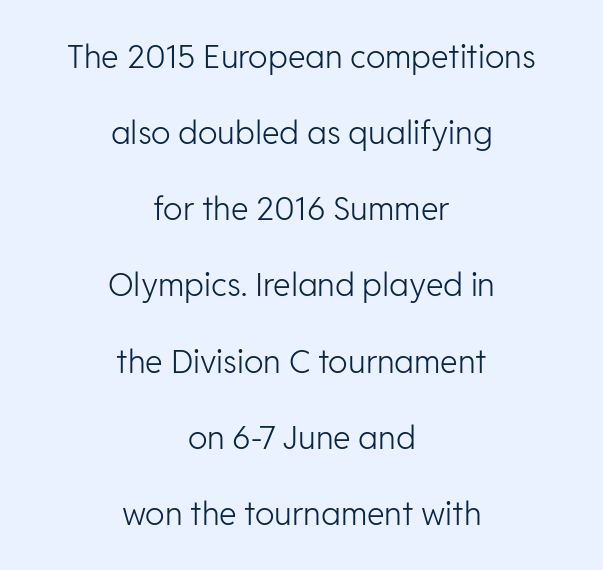
Q: Is the text bold? A: No.
Q: Is the text italic (slanted)? A: No, it is upright.
Q: Is the typeface a serif or a sans-serif typeface? A: Sans-serif.
Q: Is the text underlined? A: No.
Q: How is the paragraph aligned? A: Centered.
Q: Is the spacing between letters normal or unusually wide? A: Normal.
Q: Is the spacing between lines tight, normal or loose? A: Loose.
Q: Width (condensed, normal, or wide)? A: Normal.
Q: Stroke contrast? A: Low.
Q: x-height? A: Medium.
Q: Monospaced? A: No.
